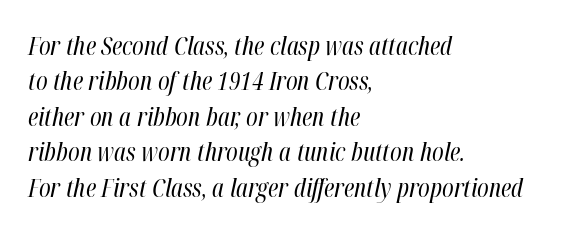
The image shows 25 px text type, italic (leaning right); set left-aligned, normal line spacing (1.42x), normal letter spacing, not underlined.
